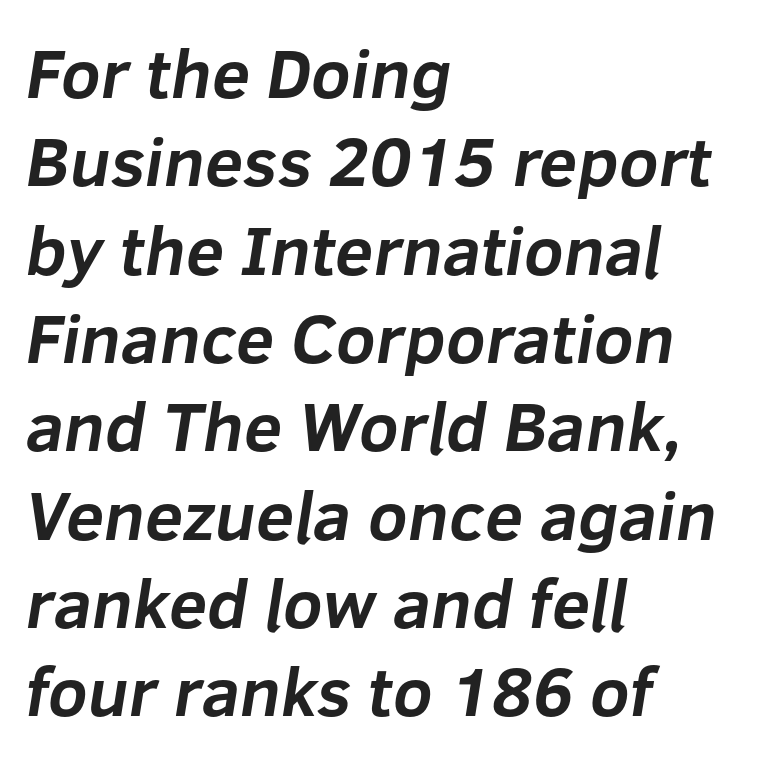
Is this a fixed-width face? No — the glyphs have proportional, varying widths. Rule under the text: the space is simply empty. Evenly set lines give the paragraph a standard silhouette. Tracking value appears to be zero — textbook default spacing.
